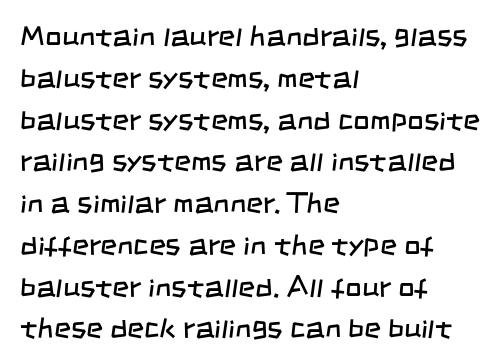
{"serif": "no", "bold": "no", "weight": "regular", "width": "condensed", "stroke_contrast": "low", "x_height": "large", "monospaced": "no", "underline": "no", "align": "left", "line_spacing": "normal", "line_spacing_ratio": 1.44, "letter_spacing": "normal", "letter_spacing_em": 0.0, "glyph_px": 29}
